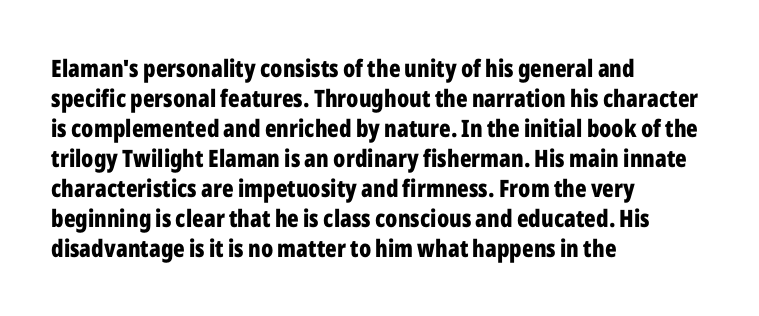
Q: Is the text bold? A: Yes.
Q: Is the text italic (slanted)? A: No, it is upright.
Q: Is the text underlined? A: No.
Q: How is the paragraph aligned? A: Left-aligned.
Q: Is the spacing between letters normal or unusually wide? A: Normal.
Q: Is the spacing between lines tight, normal or loose? A: Normal.
